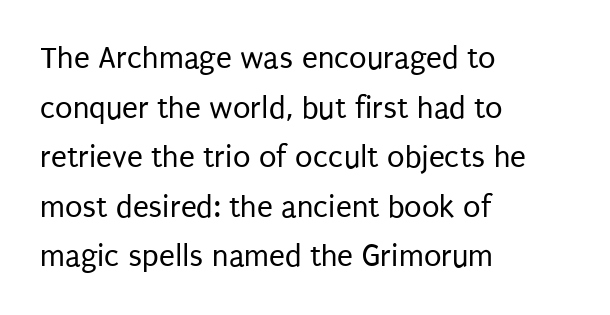
Note the varied advance widths — an 'i' is clearly narrower than an 'm'. Grotesque or geometric, the face here clearly has no serifs. Posture: upright roman. Where is the straight margin? On the left.
